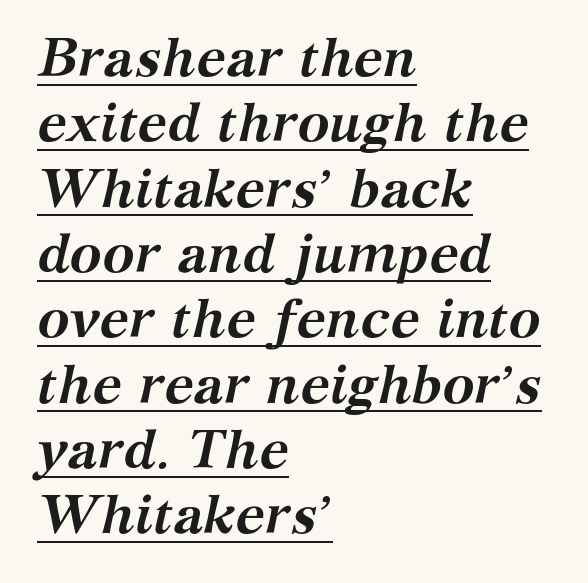
The image shows 54 px semibold serif type, italic (leaning right); set left-aligned, line spacing 1.21x, normal letter spacing, underlined; medium stroke contrast and a medium x-height.
